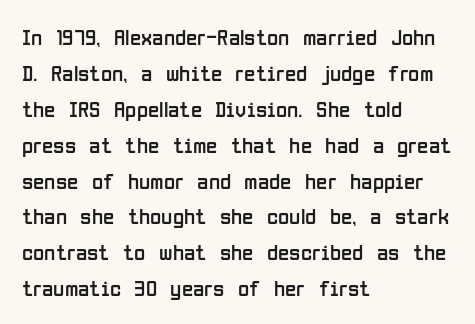
{"italic": "no", "bold": "no", "underline": "no", "align": "left", "line_spacing": "normal", "line_spacing_ratio": 1.56, "letter_spacing": "normal", "letter_spacing_em": 0.0, "glyph_px": 23}
